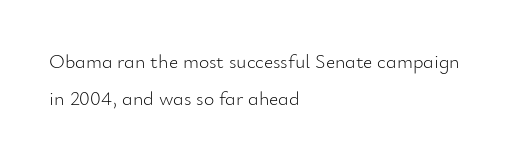
The image shows 20 px text type, upright; set left-aligned, line spacing 1.85x, normal letter spacing, not underlined.
